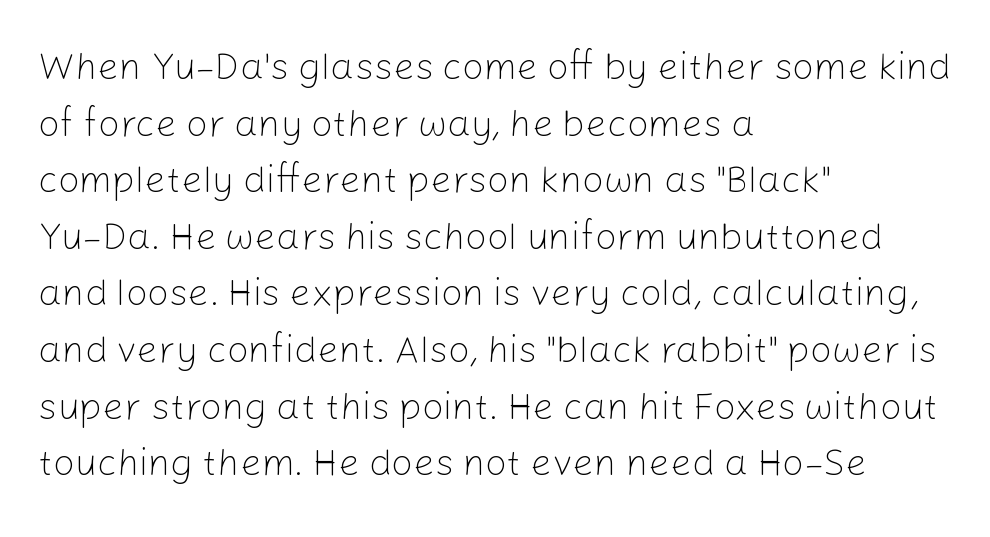
The image shows 38 px light sans-serif type, upright; set left-aligned, normal line spacing (1.49x), normal letter spacing, not underlined; low stroke contrast and a medium x-height.
